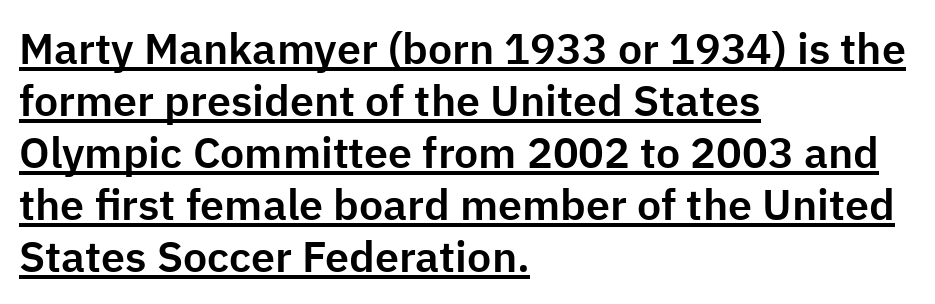
{"serif": "no", "italic": "no", "width": "normal", "stroke_contrast": "low", "x_height": "medium", "monospaced": "no", "underline": "yes", "align": "left", "line_spacing_ratio": 1.21, "letter_spacing": "normal", "letter_spacing_em": 0.0, "glyph_px": 43}
